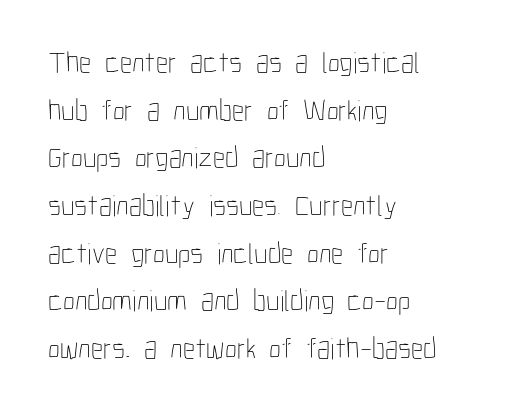
Words float on clear page, feet unadorned. No chunkiness to these letters — they're not bold. The letterforms sit shoulder to shoulder at normal distance. These lines were composed using upright roman letters. Where is the straight margin? On the left.
